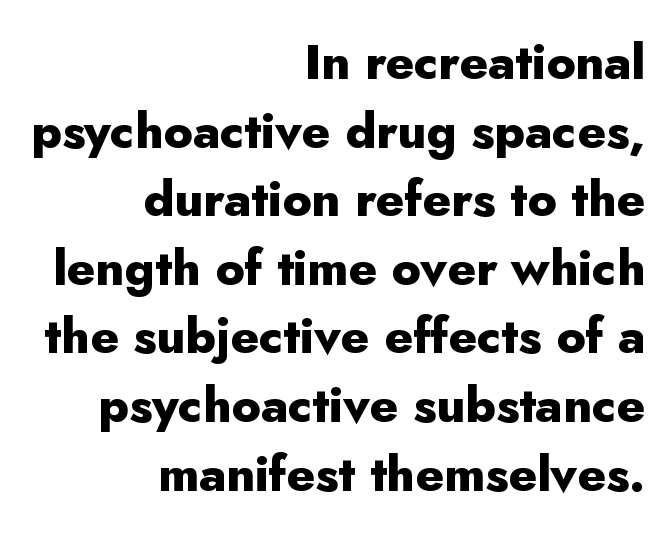
What weight is shown? A full bold with thick strokes. A flush-right, rag-left setting is used for this passage. Standard letterfit; no display-style spreading of the glyphs. You could not count columns in this text — the font is proportionally spaced. The vertical gap from one line to the next is medium.
